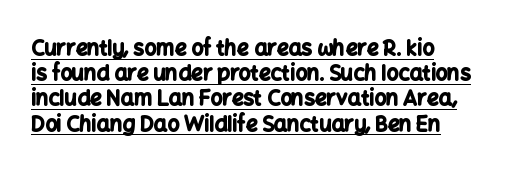
Q: Is the text bold? A: Yes.
Q: Is the text italic (slanted)? A: No, it is upright.
Q: Is the text underlined? A: Yes.
Q: Is the spacing between letters normal or unusually wide? A: Normal.
